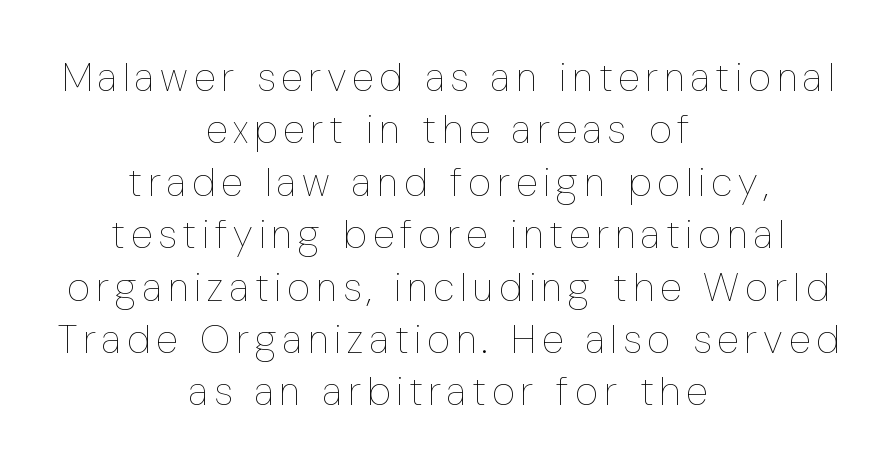
The image shows 40 px thin, condensed type, upright; set centered, normal line spacing (1.31x), not underlined; low stroke contrast and a medium x-height.
